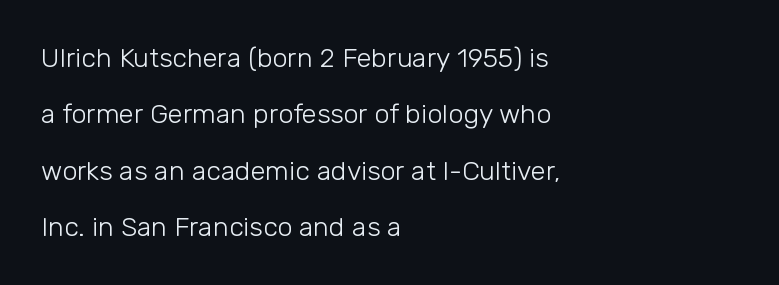
The image shows 27 px text type, upright; set left-aligned, loose line spacing (2.09x), normal letter spacing, not underlined.
